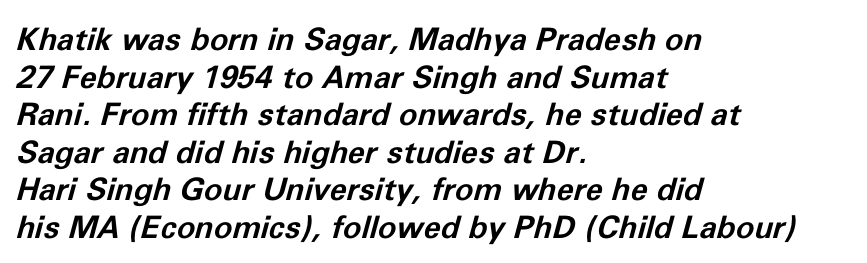
{"italic": "yes", "lean": "right", "slant_degrees": 11, "bold": "yes", "weight": "bold", "width": "normal", "stroke_contrast": "low", "x_height": "medium", "monospaced": "no", "underline": "no", "align": "left", "line_spacing_ratio": 1.21, "letter_spacing": "normal", "letter_spacing_em": 0.0, "glyph_px": 31}
